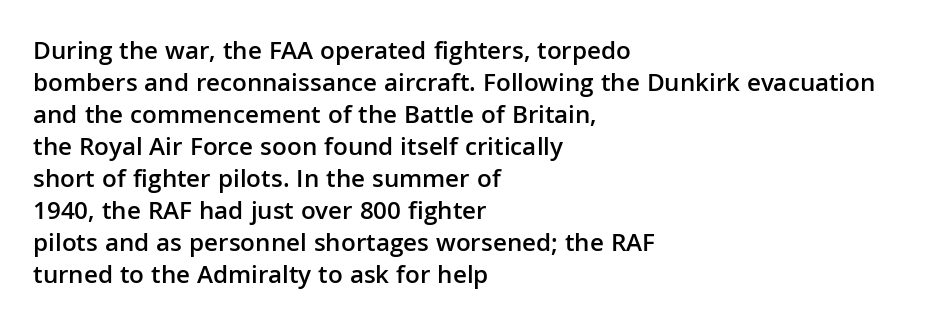
Each row of text sits above clean, open space. In CSS terms this would be text-align: left. Is the type bold? Partly — it's a semibold, heavier than regular but not fully bold. The font's upright variant was chosen for this text. Nothing unusual about the tracking: characters are spaced as the font intends.
